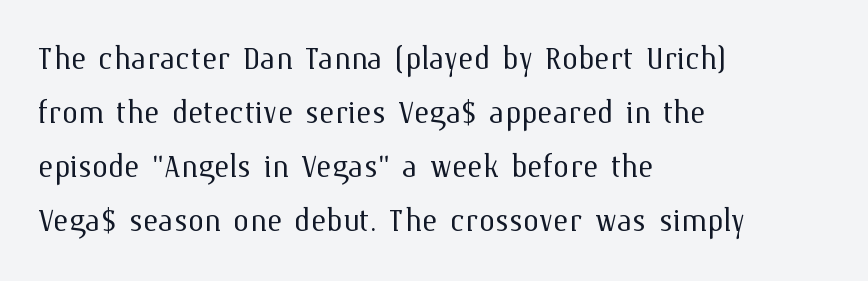
These lines sit exactly where default settings would place them. Looks like regular typesetting: each glyph gets only the width it needs. Unbolded letterforms with no extra heft. The foot of each line stays bare and open. Posture: straight, roman, zero tilt.
